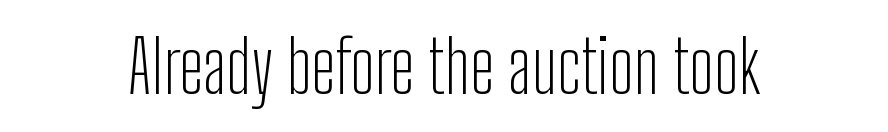
{"serif": "no", "italic": "no", "bold": "no", "weight": "light", "width": "condensed", "stroke_contrast": "low", "x_height": "medium", "monospaced": "no", "underline": "no", "align": "center", "letter_spacing": "normal", "letter_spacing_em": 0.0, "glyph_px": 73}
